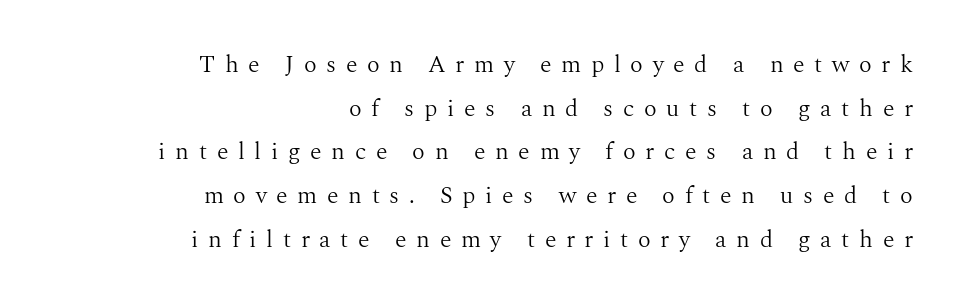
Q: Is the text bold? A: No.
Q: Is the text italic (slanted)? A: No, it is upright.
Q: Is the text underlined? A: No.
Q: How is the paragraph aligned? A: Right-aligned.
Q: Is the spacing between letters normal or unusually wide? A: Unusually wide.
